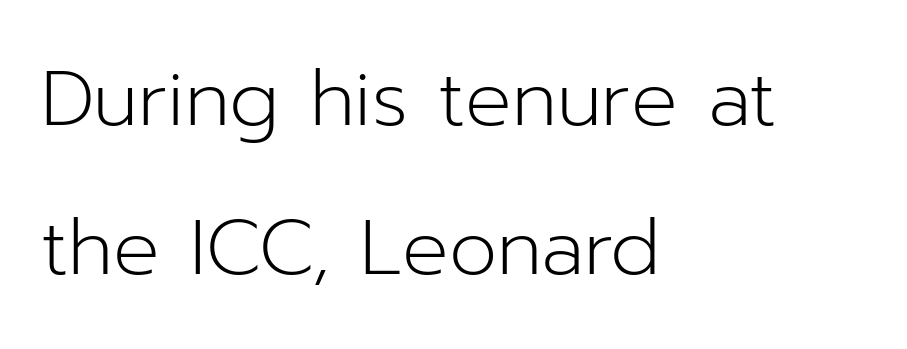
{"serif": "no", "italic": "no", "bold": "no", "weight": "light", "width": "normal", "stroke_contrast": "low", "x_height": "medium", "monospaced": "no", "underline": "no", "align": "left", "line_spacing": "loose", "line_spacing_ratio": 1.94, "letter_spacing": "normal", "letter_spacing_em": 0.0, "glyph_px": 77}
